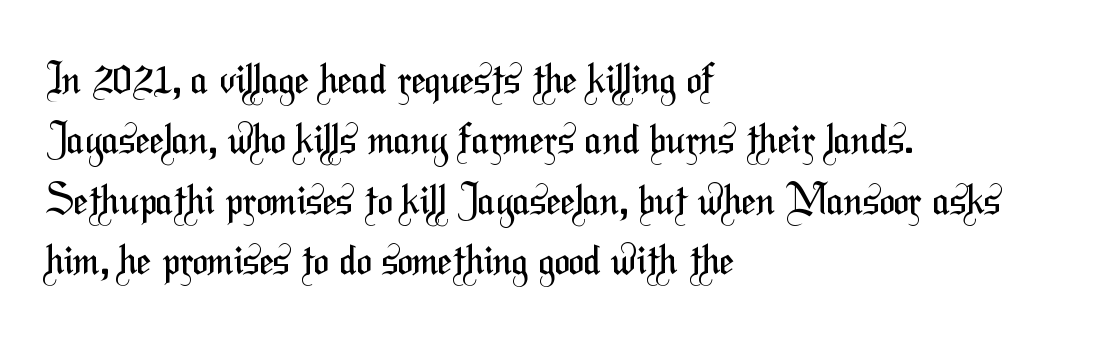
{"serif": "no", "bold": "no", "weight": "regular", "width": "condensed", "stroke_contrast": "medium", "x_height": "medium", "monospaced": "no", "underline": "no", "align": "left", "line_spacing": "normal", "line_spacing_ratio": 1.47, "letter_spacing": "normal", "letter_spacing_em": 0.0, "glyph_px": 41}
